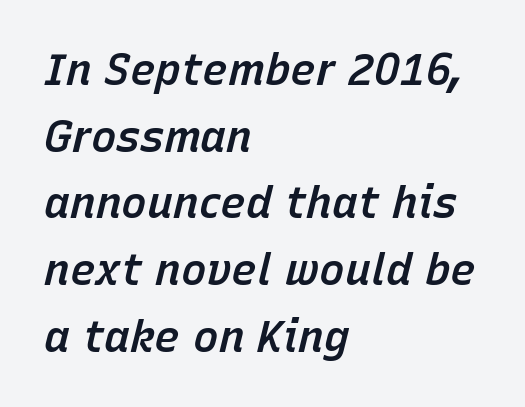
{"italic": "yes", "lean": "right", "slant_degrees": 15, "bold": "semi", "weight": "semibold", "width": "normal", "stroke_contrast": "low", "x_height": "medium", "monospaced": "no", "underline": "no", "align": "left", "line_spacing": "normal", "line_spacing_ratio": 1.55, "letter_spacing": "normal", "letter_spacing_em": 0.0, "glyph_px": 43}
